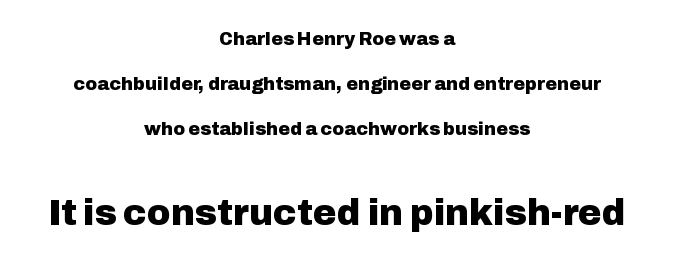
There is no visible air inserted between adjacent glyphs. Character widths vary here, with narrow letters taking less room than wide ones. The lines are spread far apart with generous leading. Ascenders rise straight up at ninety degrees. You get the small type first, then a jump to larger type. A clean baseline with only descenders dipping below it.
